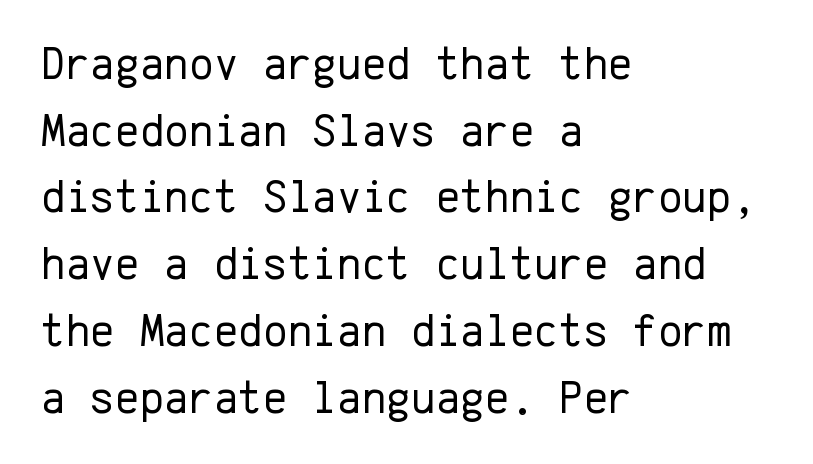
Q: Is the text bold? A: No.
Q: Is the text italic (slanted)? A: No, it is upright.
Q: Is the typeface a serif or a sans-serif typeface? A: Sans-serif.
Q: Is the text underlined? A: No.
Q: How is the paragraph aligned? A: Left-aligned.
Q: Is the spacing between letters normal or unusually wide? A: Normal.
Q: Is the spacing between lines tight, normal or loose? A: Normal.
Q: Width (condensed, normal, or wide)? A: Normal.
Q: Stroke contrast? A: Low.
Q: x-height? A: Medium.
Q: Monospaced? A: Yes.
